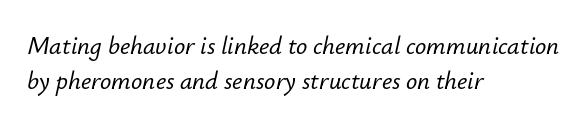
{"italic": "yes", "lean": "right", "slant_degrees": 12, "underline": "no", "align": "left", "line_spacing": "normal", "line_spacing_ratio": 1.39, "letter_spacing": "normal", "letter_spacing_em": 0.0, "glyph_px": 25}
